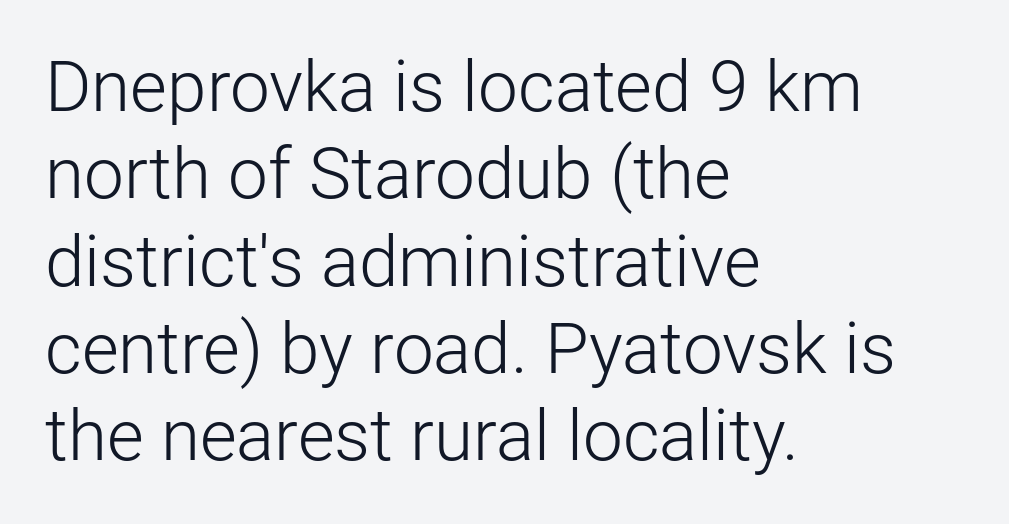
{"serif": "no", "italic": "no", "bold": "no", "weight": "light", "width": "normal", "stroke_contrast": "low", "x_height": "medium", "monospaced": "no", "underline": "no", "align": "left", "line_spacing_ratio": 1.23, "letter_spacing": "normal", "letter_spacing_em": 0.0, "glyph_px": 71}
